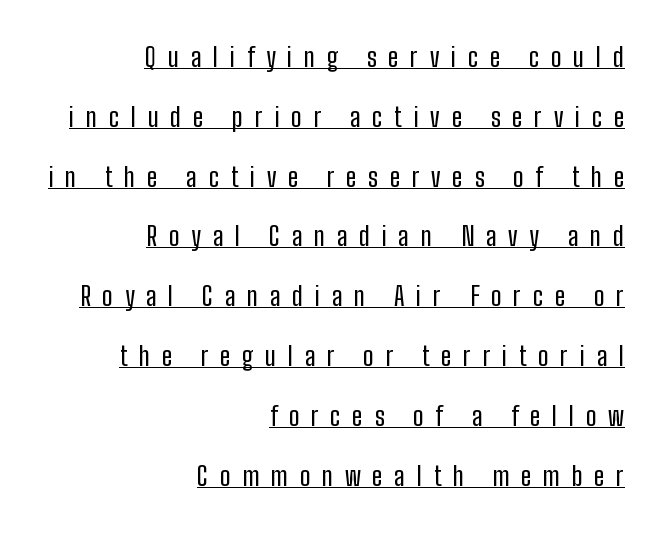
Q: Is the text italic (slanted)? A: No, it is upright.
Q: Is the text underlined? A: Yes.
Q: How is the paragraph aligned? A: Right-aligned.
Q: Is the spacing between letters normal or unusually wide? A: Unusually wide.
Q: Is the spacing between lines tight, normal or loose? A: Loose.
